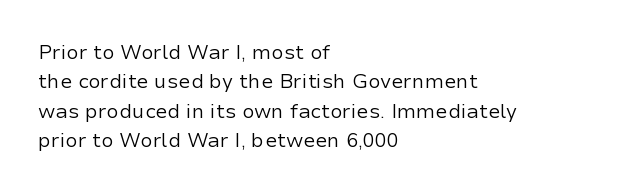
The image shows 20 px text type, upright; set left-aligned, normal line spacing (1.47x), normal letter spacing, not underlined.
